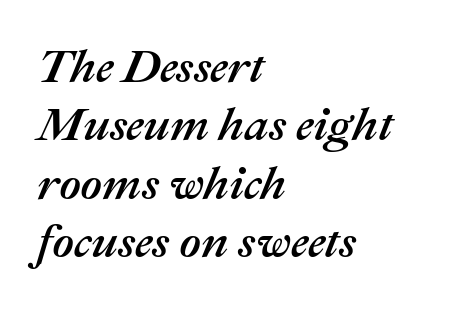
Varying glyph widths throughout — classic text-font behaviour. Just letters on the line, the space beneath them empty. Quick note: italic. In terms of letterspacing, this is plain default setting. Alignment: flush left.
